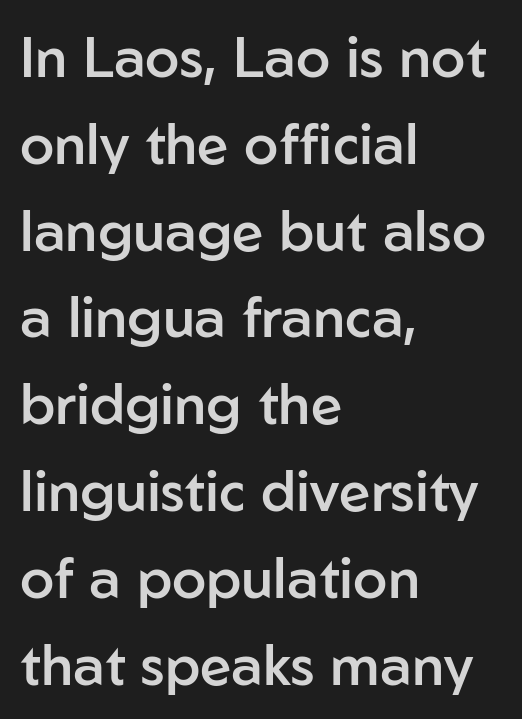
The image shows 56 px semibold sans-serif type, upright; set left-aligned, normal line spacing (1.55x), normal letter spacing, not underlined; low stroke contrast and a medium x-height.
